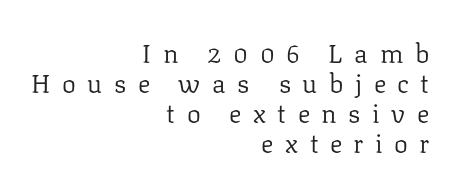
A typesetter would call this heavily tracked-out type. These lines are set flush right with a ragged left edge. A light-to-regular cut is what we see here. No word sits above an underline.
